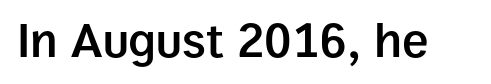
{"serif": "no", "italic": "no", "bold": "semi", "weight": "semibold", "width": "normal", "stroke_contrast": "low", "x_height": "medium", "monospaced": "no", "underline": "no", "letter_spacing": "normal", "letter_spacing_em": 0.0, "glyph_px": 50}
